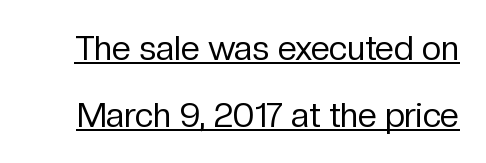
Q: Is the text bold? A: No.
Q: Is the text italic (slanted)? A: No, it is upright.
Q: Is the typeface a serif or a sans-serif typeface? A: Sans-serif.
Q: Is the text underlined? A: Yes.
Q: Is the spacing between letters normal or unusually wide? A: Normal.
Q: Is the spacing between lines tight, normal or loose? A: Loose.
Q: Width (condensed, normal, or wide)? A: Normal.
Q: Stroke contrast? A: Low.
Q: x-height? A: Medium.
Q: Monospaced? A: No.
